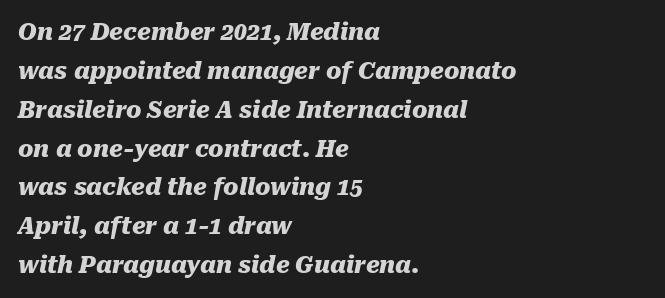
Students, note that the glyphs here touch the page at normal intervals. Style check: oblique. The rendering uses a moderate line-height, typical for paragraphs. The ragged edge is on the right, which tells us the setting is flush left. Bold? Absolutely — the strokes are thick and heavy.
